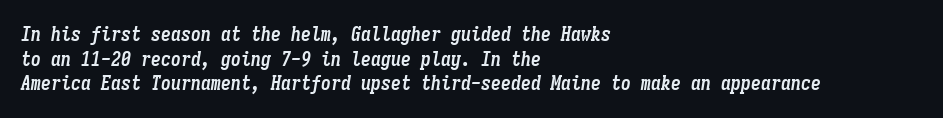
Strokes here are thick enough to call this a true bold. The text block is weighted toward the left margin, trailing off unevenly rightward. Letters rest on an invisible, unmarked baseline. Tall strokes in this sample are angled rather than plumb. Default kerning and tracking; the words read as compact shapes.
